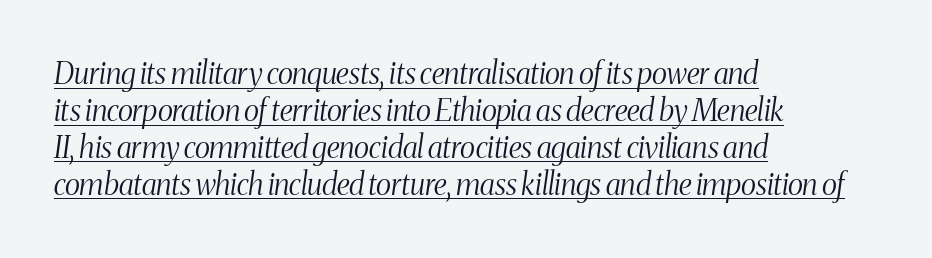
Q: Is the text bold? A: No.
Q: Is the text italic (slanted)? A: Yes, it leans right by about 8 degrees.
Q: Is the typeface a serif or a sans-serif typeface? A: Serif.
Q: Is the text underlined? A: Yes.
Q: How is the paragraph aligned? A: Left-aligned.
Q: Is the spacing between letters normal or unusually wide? A: Normal.
Q: Width (condensed, normal, or wide)? A: Condensed.
Q: Stroke contrast? A: Medium.
Q: x-height? A: Medium.
Q: Monospaced? A: No.
